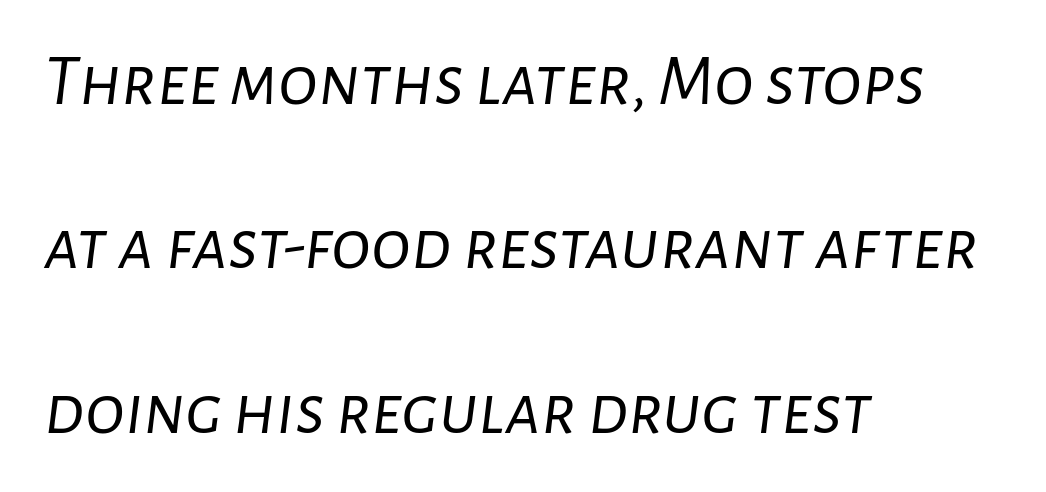
The image shows 74 px light type, italic (leaning right); set left-aligned, loose line spacing (2.22x), normal letter spacing, not underlined; low stroke contrast and a medium x-height.
